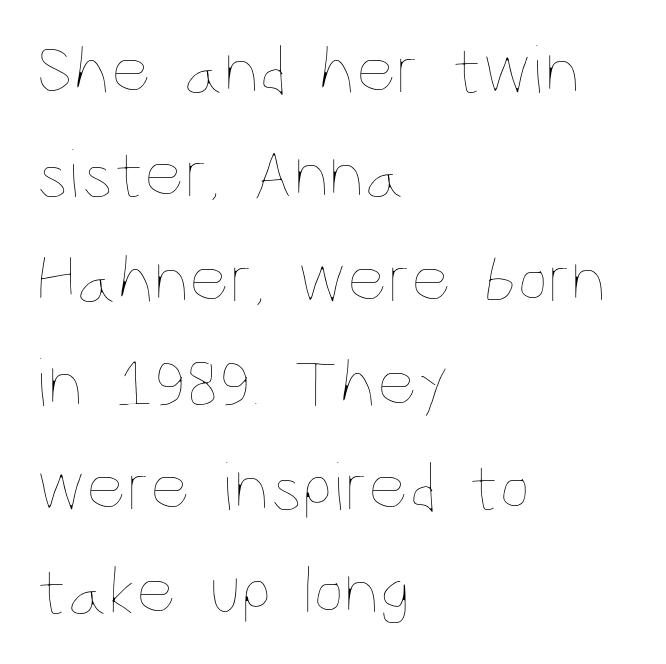
The image shows 70 px thin, condensed type, upright; set left-aligned, normal line spacing (1.49x), normal letter spacing, not underlined; low stroke contrast and a large x-height.
